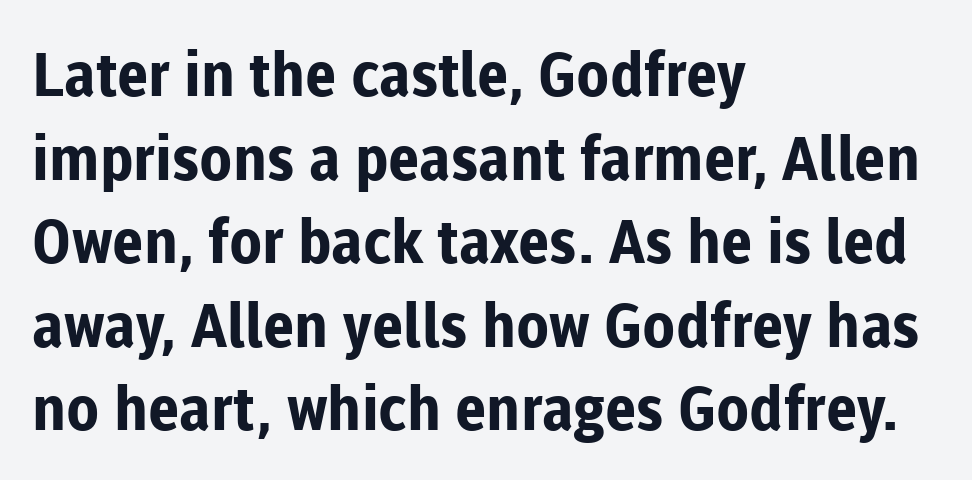
Q: Is the text bold? A: Yes.
Q: Is the text italic (slanted)? A: No, it is upright.
Q: Is the typeface a serif or a sans-serif typeface? A: Sans-serif.
Q: Is the text underlined? A: No.
Q: How is the paragraph aligned? A: Left-aligned.
Q: Is the spacing between letters normal or unusually wide? A: Normal.
Q: Is the spacing between lines tight, normal or loose? A: Normal.
Q: Width (condensed, normal, or wide)? A: Normal.
Q: Stroke contrast? A: Low.
Q: x-height? A: Medium.
Q: Monospaced? A: No.
